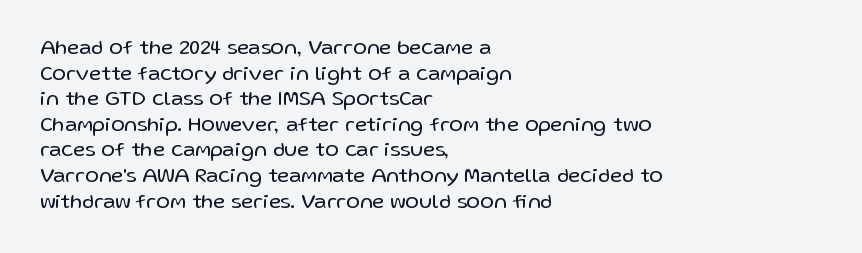
Does extra space separate the letters? No, they use regular spacing. The passage is arranged the way most books set body copy — flush left. The area under the type is left untouched. The face looks like a standard text weight, possibly lighter. Notice how the stems are strictly vertical — no italics here.
